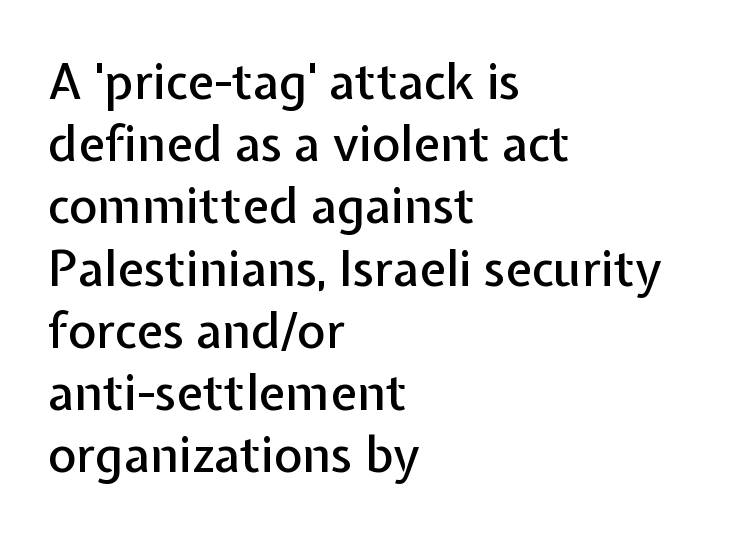
The image shows 49 px sans-serif type, upright; set left-aligned, normal line spacing (1.27x), normal letter spacing, not underlined; low stroke contrast and a medium x-height.
